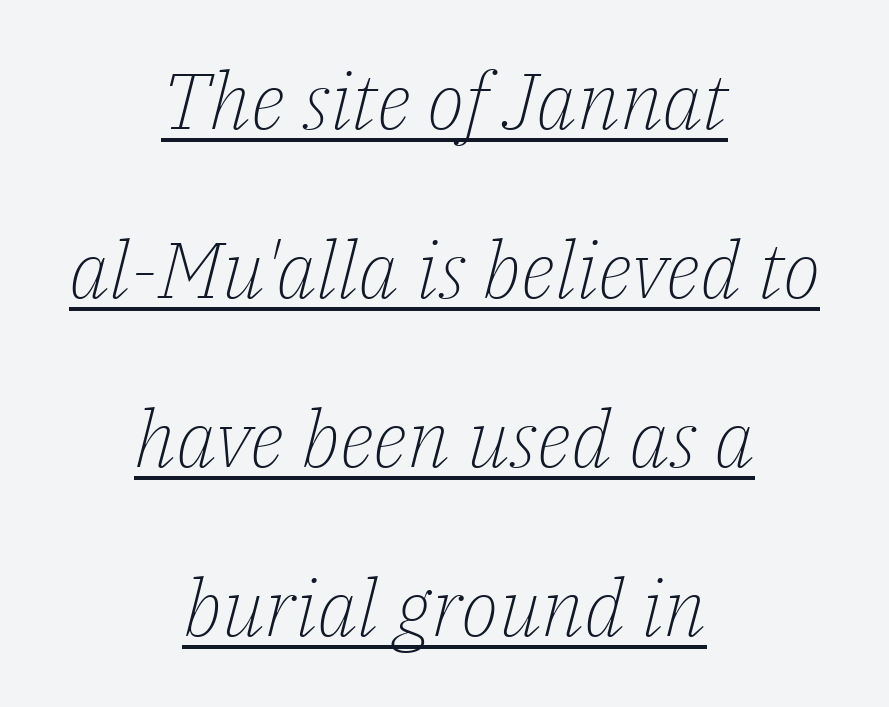
The rendering uses natural spacing where letterforms have individual widths. This sample is center-justified, so both line endings float freely. Students, observe: this is what heavily led, spacious text looks like. Tall strokes in this sample are angled rather than plumb. No letter is thick-stroked: the sample isn't bold. Decoration check: the copy is underlined.
